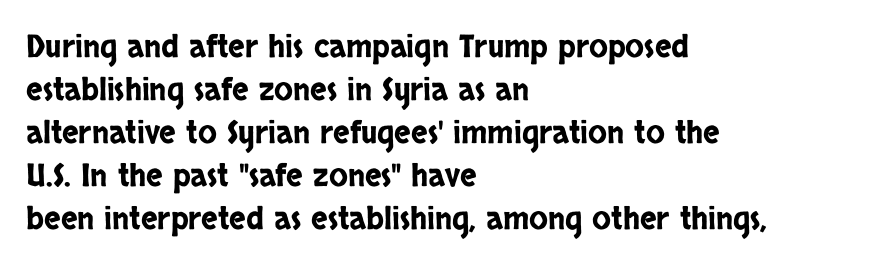
This is sans-serif lettering, the kind often seen on screens and signage. In terms of leading, this rendering sits right in the middle. There is no visible air inserted between adjacent glyphs. Do the characters align in a grid? No, the font is proportional.
